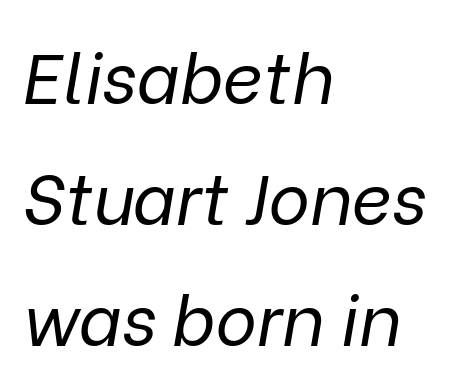
{"italic": "yes", "lean": "right", "slant_degrees": 9, "bold": "no", "weight": "regular", "width": "normal", "stroke_contrast": "low", "x_height": "medium", "monospaced": "no", "underline": "no", "align": "left", "line_spacing_ratio": 1.73, "letter_spacing": "normal", "letter_spacing_em": 0.0, "glyph_px": 70}
